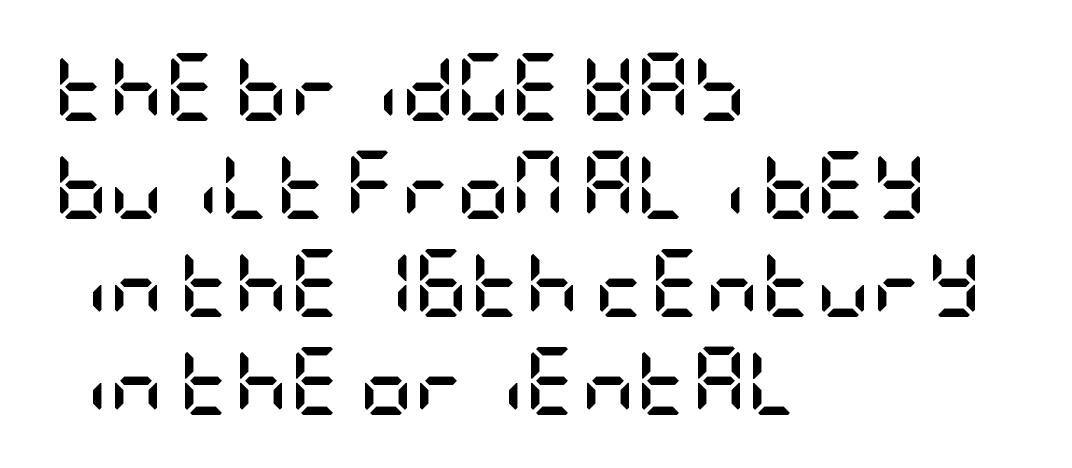
Q: Is the text bold? A: Yes.
Q: Is the text italic (slanted)? A: No, it is upright.
Q: Is the typeface a serif or a sans-serif typeface? A: Sans-serif.
Q: Is the text underlined? A: No.
Q: How is the paragraph aligned? A: Left-aligned.
Q: Is the spacing between letters normal or unusually wide? A: Normal.
Q: Is the spacing between lines tight, normal or loose? A: Normal.
Q: Width (condensed, normal, or wide)? A: Condensed.
Q: Stroke contrast? A: Low.
Q: x-height? A: Large.
